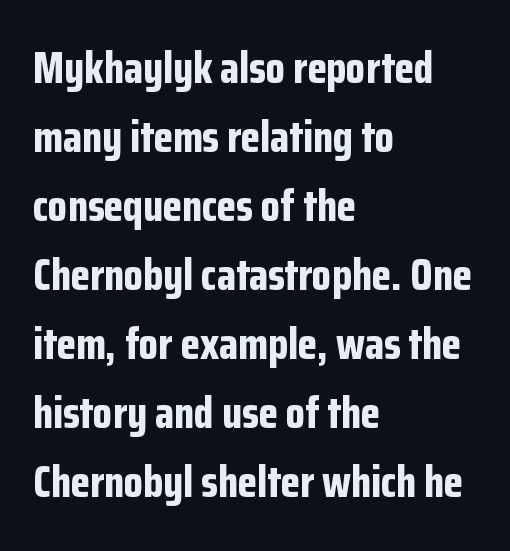
The text was rendered using a sans face with plain stroke endings. Students, observe: this is what conventionally led text looks like. Nope, not italic — everything's standing straight. Tracking value appears to be zero — textbook default spacing. Only glyphs here, with clear space below each row.
